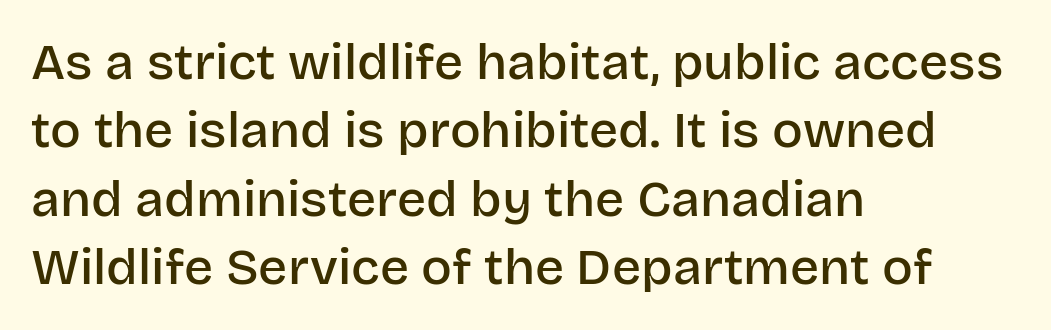
Q: Is the text bold? A: Semi-bold.
Q: Is the text italic (slanted)? A: No, it is upright.
Q: Is the typeface a serif or a sans-serif typeface? A: Sans-serif.
Q: Is the text underlined? A: No.
Q: How is the paragraph aligned? A: Left-aligned.
Q: Is the spacing between letters normal or unusually wide? A: Normal.
Q: Is the spacing between lines tight, normal or loose? A: Normal.
Q: Width (condensed, normal, or wide)? A: Normal.
Q: Stroke contrast? A: Low.
Q: x-height? A: Large.
Q: Monospaced? A: No.
